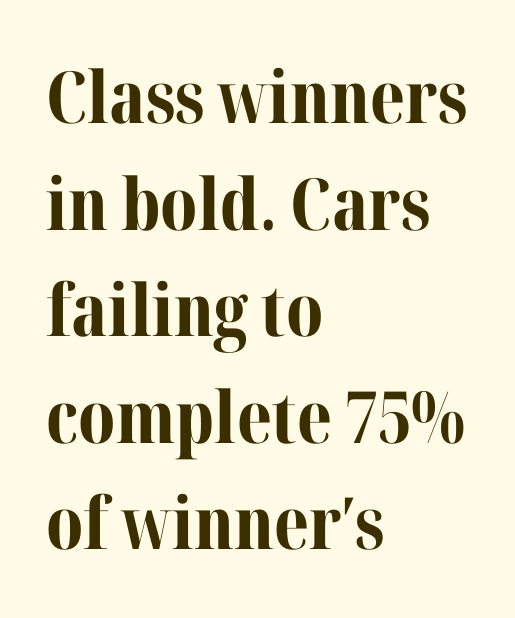
These lines were composed using upright roman letters. Nobody drew a line under any word here. Caption: multi-line text, flush left, ragged right. You could not count columns in this text — the font is proportionally spaced.
